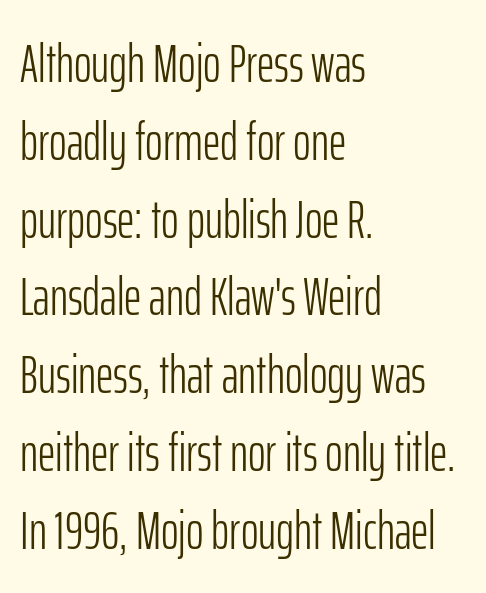
Q: Is the text bold? A: No.
Q: Is the text italic (slanted)? A: No, it is upright.
Q: Is the typeface a serif or a sans-serif typeface? A: Sans-serif.
Q: Is the text underlined? A: No.
Q: How is the paragraph aligned? A: Left-aligned.
Q: Is the spacing between letters normal or unusually wide? A: Normal.
Q: Is the spacing between lines tight, normal or loose? A: Normal.
Q: Width (condensed, normal, or wide)? A: Condensed.
Q: Stroke contrast? A: Low.
Q: x-height? A: Medium.
Q: Monospaced? A: No.
